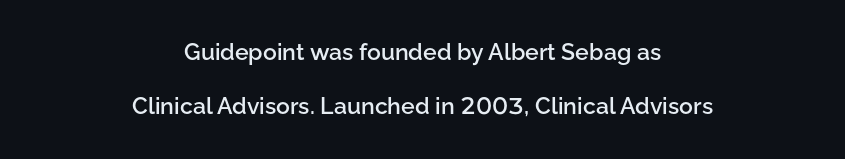
Q: Is the text bold? A: Semi-bold.
Q: Is the text italic (slanted)? A: No, it is upright.
Q: Is the text underlined? A: No.
Q: How is the paragraph aligned? A: Centered.
Q: Is the spacing between letters normal or unusually wide? A: Normal.
Q: Is the spacing between lines tight, normal or loose? A: Loose.
